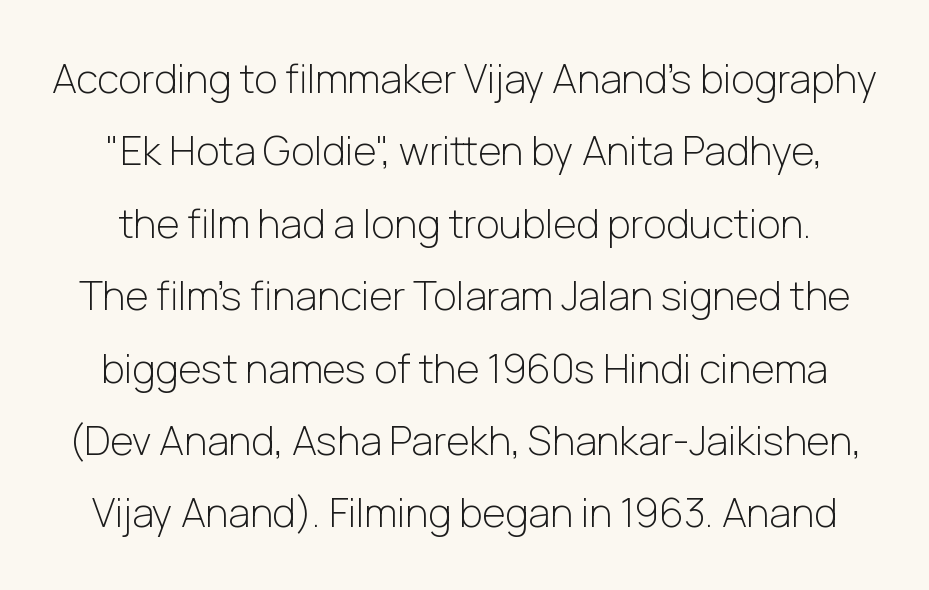
Q: Is the text bold? A: No.
Q: Is the text italic (slanted)? A: No, it is upright.
Q: Is the typeface a serif or a sans-serif typeface? A: Sans-serif.
Q: Is the text underlined? A: No.
Q: Is the spacing between letters normal or unusually wide? A: Normal.
Q: Width (condensed, normal, or wide)? A: Normal.
Q: Stroke contrast? A: Low.
Q: x-height? A: Medium.
Q: Monospaced? A: No.
